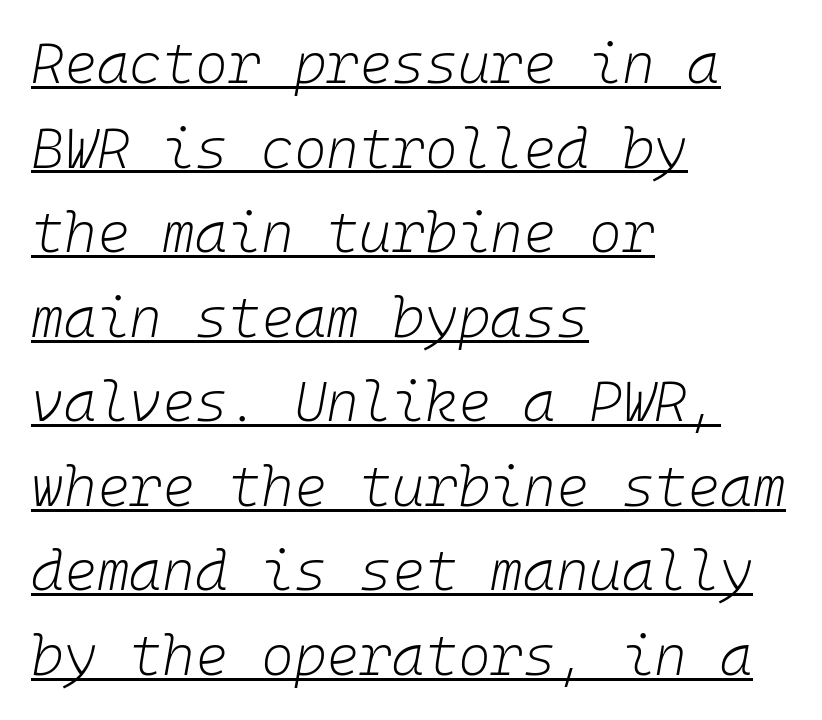
The image shows 56 px light type, italic (leaning right); set left-aligned, normal line spacing (1.51x), normal letter spacing, underlined; low stroke contrast and a medium x-height.
